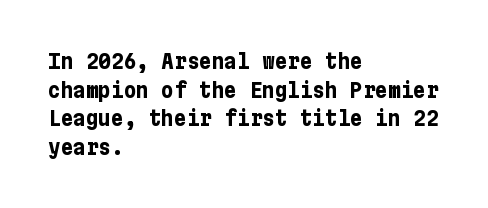
Q: Is the text bold? A: Yes.
Q: Is the text italic (slanted)? A: No, it is upright.
Q: Is the text underlined? A: No.
Q: How is the paragraph aligned? A: Left-aligned.
Q: Is the spacing between letters normal or unusually wide? A: Normal.
Q: Is the spacing between lines tight, normal or loose? A: Normal.
